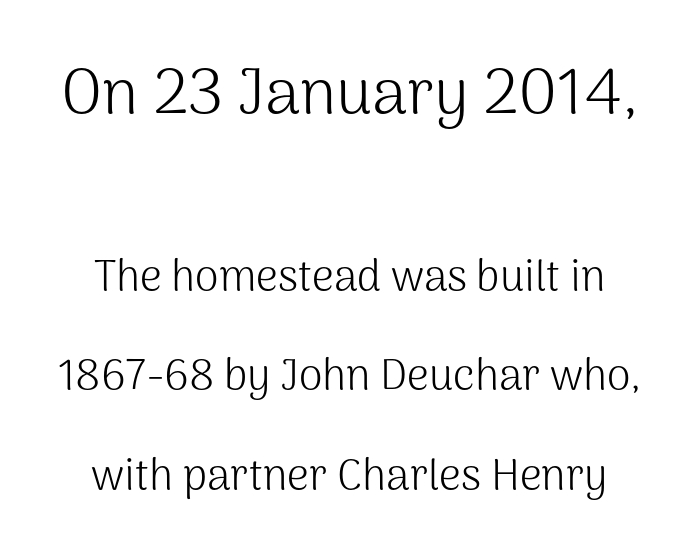
Q: Is the text bold? A: No.
Q: Is the text italic (slanted)? A: No, it is upright.
Q: Is the typeface a serif or a sans-serif typeface? A: Sans-serif.
Q: Is the text underlined? A: No.
Q: How is the paragraph aligned? A: Centered.
Q: Is the spacing between letters normal or unusually wide? A: Normal.
Q: Is the spacing between lines tight, normal or loose? A: Loose.
Q: Which block of text is set in a larger size, the first (top) or the second (bottom)? A: The first (top) one.
Q: Width (condensed, normal, or wide)? A: Normal.
Q: Stroke contrast? A: Medium.
Q: x-height? A: Medium.
Q: Monospaced? A: No.
